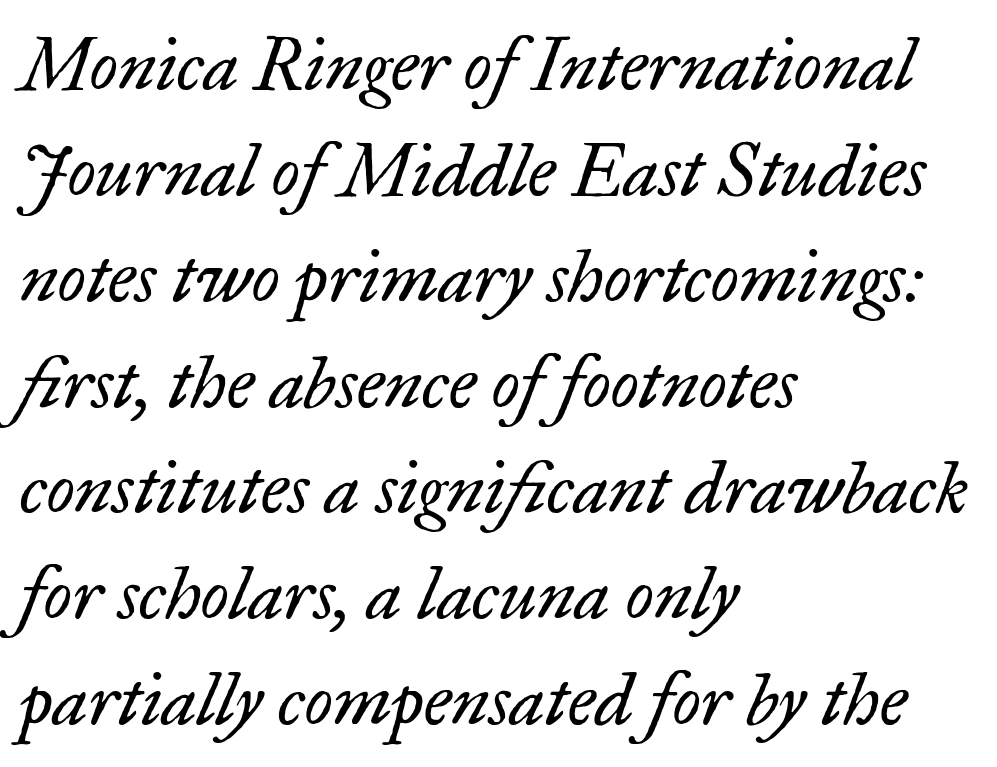
{"serif": "yes", "italic": "yes", "lean": "right", "slant_degrees": 17, "bold": "no", "weight": "regular", "width": "normal", "stroke_contrast": "low", "x_height": "small", "monospaced": "no", "underline": "no", "align": "left", "line_spacing": "normal", "line_spacing_ratio": 1.45, "letter_spacing": "normal", "letter_spacing_em": 0.0, "glyph_px": 73}
